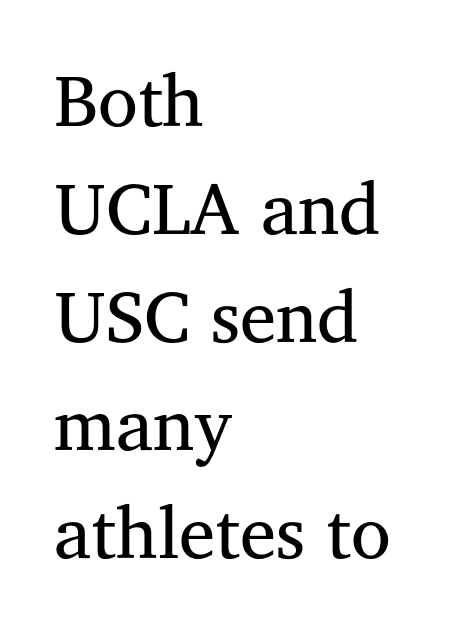
{"serif": "yes", "italic": "no", "bold": "no", "weight": "regular", "width": "normal", "stroke_contrast": "medium", "x_height": "medium", "monospaced": "no", "underline": "no", "align": "left", "line_spacing": "normal", "line_spacing_ratio": 1.48, "letter_spacing": "normal", "letter_spacing_em": 0.0, "glyph_px": 73}
